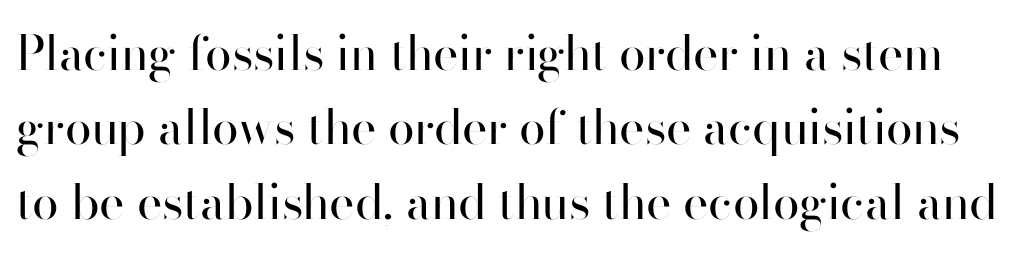
Q: Is the text bold? A: No.
Q: Is the text italic (slanted)? A: No, it is upright.
Q: Is the typeface a serif or a sans-serif typeface? A: Sans-serif.
Q: Is the text underlined? A: No.
Q: Is the spacing between letters normal or unusually wide? A: Normal.
Q: Is the spacing between lines tight, normal or loose? A: Normal.
Q: Width (condensed, normal, or wide)? A: Normal.
Q: Stroke contrast? A: High.
Q: x-height? A: Small.
Q: Monospaced? A: No.
